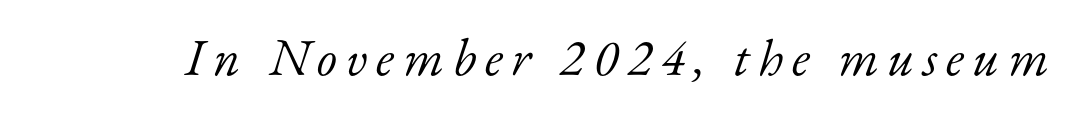
{"serif": "yes", "italic": "yes", "lean": "right", "slant_degrees": 17, "bold": "no", "weight": "light", "width": "normal", "stroke_contrast": "low", "x_height": "small", "monospaced": "no", "underline": "no", "glyph_px": 52}
